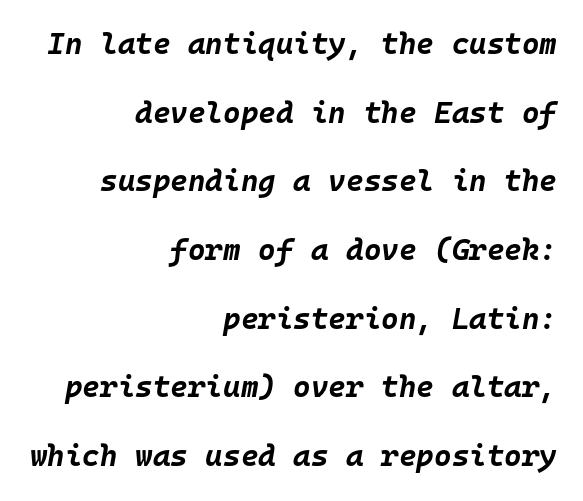
Q: Is the text bold? A: Yes.
Q: Is the text italic (slanted)? A: Yes, it leans right by about 10 degrees.
Q: Is the text underlined? A: No.
Q: How is the paragraph aligned? A: Right-aligned.
Q: Is the spacing between letters normal or unusually wide? A: Normal.
Q: Is the spacing between lines tight, normal or loose? A: Loose.
Q: Width (condensed, normal, or wide)? A: Normal.
Q: Stroke contrast? A: Low.
Q: x-height? A: Large.
Q: Monospaced? A: Yes.
